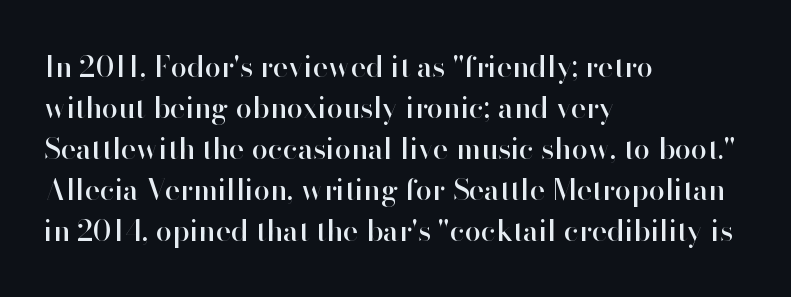
{"serif": "no", "italic": "no", "width": "normal", "stroke_contrast": "high", "x_height": "small", "monospaced": "no", "underline": "no", "align": "left", "line_spacing": "normal", "line_spacing_ratio": 1.41, "letter_spacing": "normal", "letter_spacing_em": 0.0, "glyph_px": 29}
